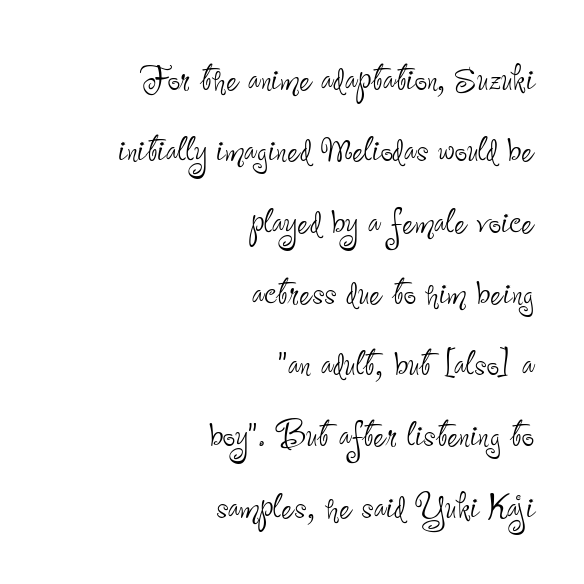
The image shows 44 px thin, condensed sans-serif type; set right-aligned, normal line spacing (1.62x), normal letter spacing, not underlined; low stroke contrast and a small x-height.
